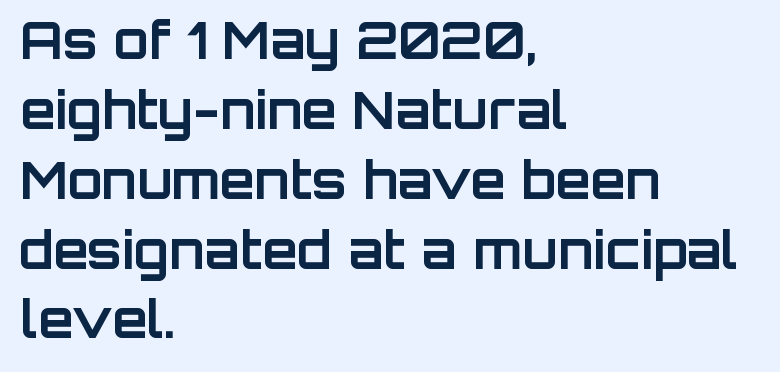
Spacing between characters is what you'd get straight out of the box. Typesetter's note: full bold, strokes at maximum text heaviness. The axis of the letterforms is exactly vertical. Looks like regular typesetting: each glyph gets only the width it needs. If you measured baseline to baseline, you'd find a middling distance.
